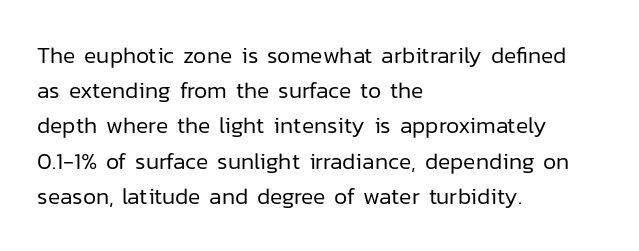
Q: Is the text bold? A: No.
Q: Is the text italic (slanted)? A: No, it is upright.
Q: Is the text underlined? A: No.
Q: How is the paragraph aligned? A: Left-aligned.
Q: Is the spacing between letters normal or unusually wide? A: Normal.
Q: Is the spacing between lines tight, normal or loose? A: Normal.
